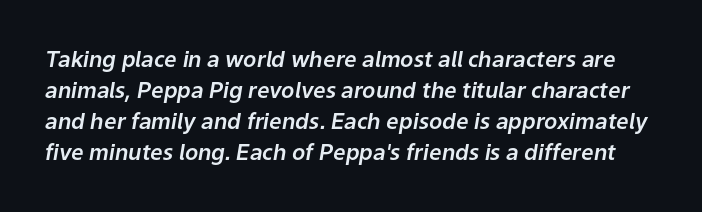
An italicized treatment has been applied to the whole sample. Anything drawn beneath the words? Only blank space. The line texture is even and compact thanks to regular tracking. If you measured baseline to baseline, you'd find a middling distance.
